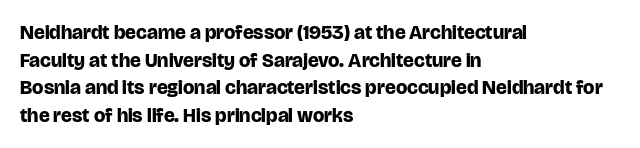
Q: Is the text bold? A: Yes.
Q: Is the text italic (slanted)? A: No, it is upright.
Q: Is the text underlined? A: No.
Q: How is the paragraph aligned? A: Left-aligned.
Q: Is the spacing between letters normal or unusually wide? A: Normal.
Q: Is the spacing between lines tight, normal or loose? A: Normal.
